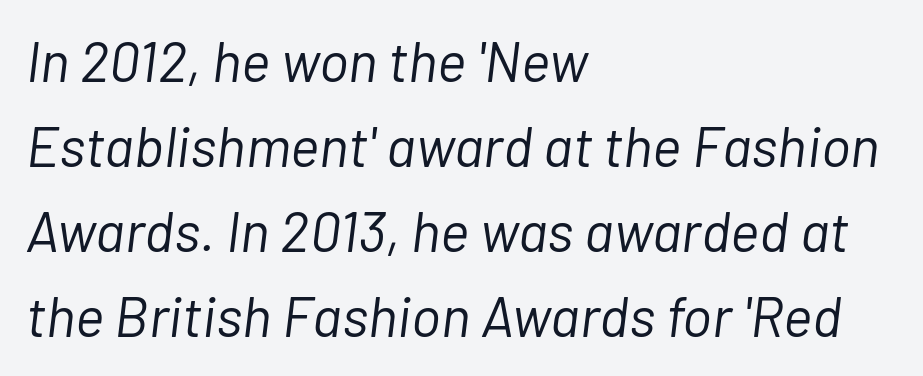
Q: Is the text bold? A: No.
Q: Is the text italic (slanted)? A: Yes, it leans right by about 7 degrees.
Q: Is the text underlined? A: No.
Q: How is the paragraph aligned? A: Left-aligned.
Q: Is the spacing between letters normal or unusually wide? A: Normal.
Q: Is the spacing between lines tight, normal or loose? A: Normal.
Q: Width (condensed, normal, or wide)? A: Normal.
Q: Stroke contrast? A: Low.
Q: x-height? A: Medium.
Q: Monospaced? A: No.
